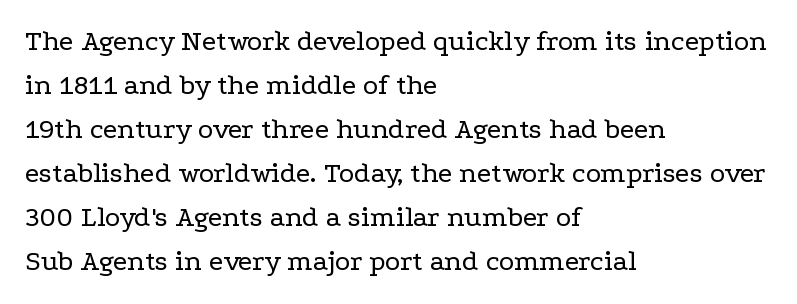
The image shows 29 px regular-weight, wide serif type, upright; set left-aligned, normal line spacing (1.52x), normal letter spacing, not underlined; low stroke contrast and a medium x-height.
